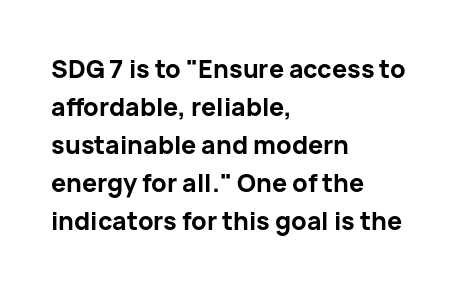
Q: Is the text bold? A: Yes.
Q: Is the text italic (slanted)? A: No, it is upright.
Q: Is the text underlined? A: No.
Q: How is the paragraph aligned? A: Left-aligned.
Q: Is the spacing between letters normal or unusually wide? A: Normal.
Q: Is the spacing between lines tight, normal or loose? A: Normal.
